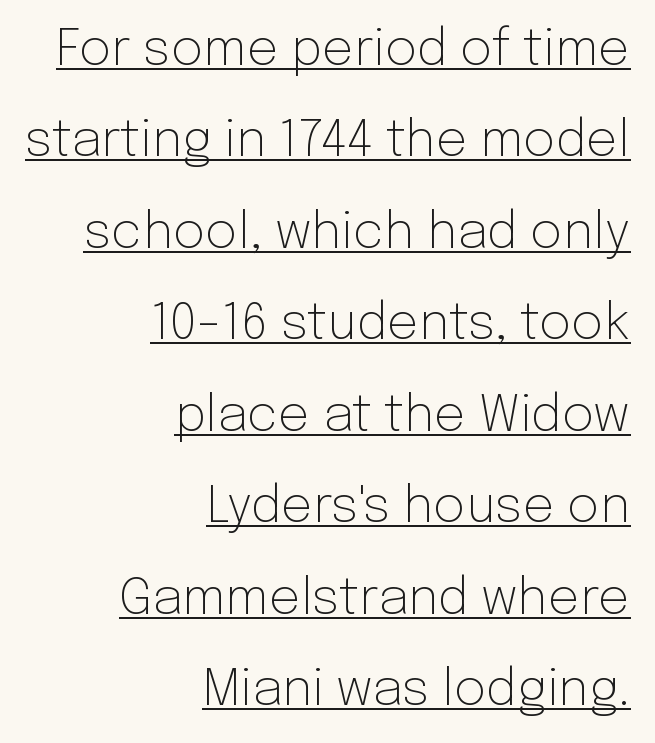
The image shows 50 px light sans-serif type, upright; set right-aligned, line spacing 1.83x, normal letter spacing, underlined; low stroke contrast and a medium x-height.
